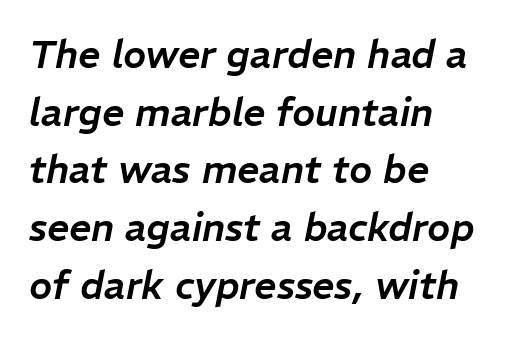
The image shows 39 px text type, italic (leaning right); set left-aligned, normal line spacing (1.48x), normal letter spacing, not underlined; low stroke contrast and a medium x-height.
